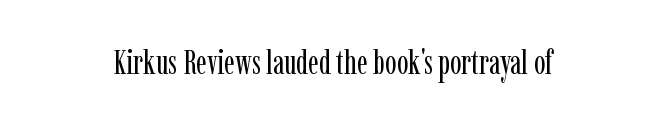
Q: Is the text bold? A: No.
Q: Is the text italic (slanted)? A: No, it is upright.
Q: Is the typeface a serif or a sans-serif typeface? A: Serif.
Q: Is the text underlined? A: No.
Q: Is the spacing between letters normal or unusually wide? A: Normal.
Q: Width (condensed, normal, or wide)? A: Condensed.
Q: Stroke contrast? A: Low.
Q: x-height? A: Medium.
Q: Monospaced? A: No.
